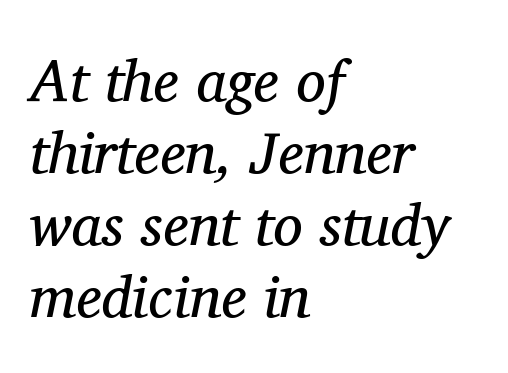
Nobody drew a line under any word here. On a weight scale, this lands at 450 or below. The paragraph shown leans on its left margin. Regarding serifs, this sample has them.
